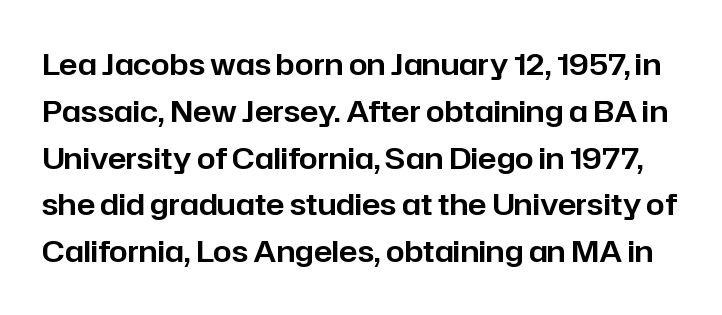
Q: Is the text italic (slanted)? A: No, it is upright.
Q: Is the typeface a serif or a sans-serif typeface? A: Sans-serif.
Q: Is the text underlined? A: No.
Q: Is the spacing between letters normal or unusually wide? A: Normal.
Q: Is the spacing between lines tight, normal or loose? A: Normal.
Q: Width (condensed, normal, or wide)? A: Normal.
Q: Stroke contrast? A: Low.
Q: x-height? A: Medium.
Q: Monospaced? A: No.
